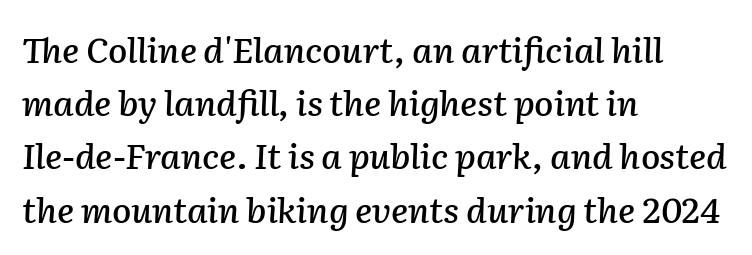
Q: Is the text italic (slanted)? A: Yes, it leans right by about 2 degrees.
Q: Is the text underlined? A: No.
Q: How is the paragraph aligned? A: Left-aligned.
Q: Is the spacing between letters normal or unusually wide? A: Normal.
Q: Is the spacing between lines tight, normal or loose? A: Normal.
Q: Width (condensed, normal, or wide)? A: Normal.
Q: Stroke contrast? A: Low.
Q: x-height? A: Medium.
Q: Monospaced? A: No.
